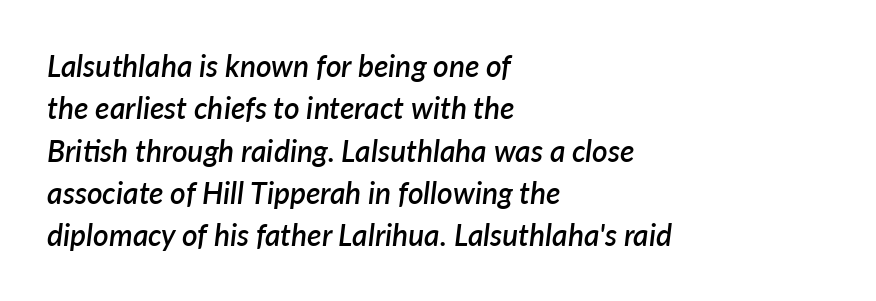
The image shows 30 px semibold type, italic (leaning right); set left-aligned, normal line spacing (1.41x), normal letter spacing, not underlined; low stroke contrast and a medium x-height.
